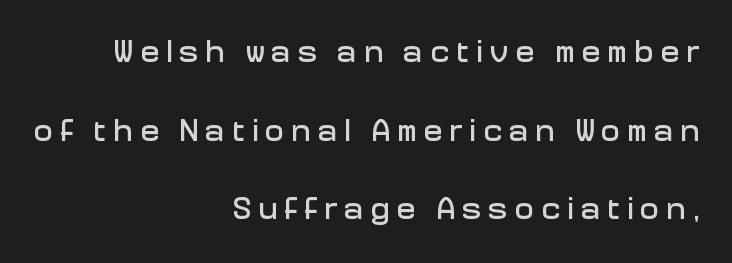
The image shows 32 px sans-serif type, upright; set right-aligned, loose line spacing (2.46x), unusually wide letter spacing (+0.22 em), not underlined; low stroke contrast and a medium x-height.
